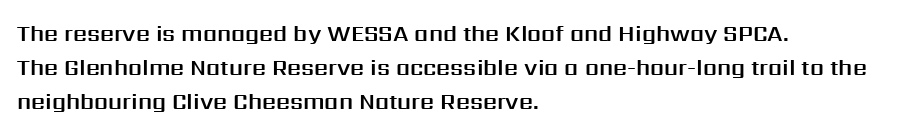
Q: Is the text italic (slanted)? A: No, it is upright.
Q: Is the text underlined? A: No.
Q: How is the paragraph aligned? A: Left-aligned.
Q: Is the spacing between letters normal or unusually wide? A: Normal.
Q: Is the spacing between lines tight, normal or loose? A: Normal.
